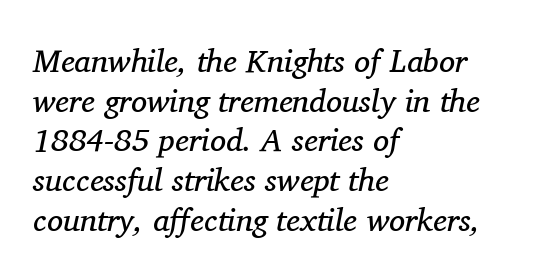
The image shows 32 px regular-weight serif type, italic (leaning right); set left-aligned, line spacing 1.24x, normal letter spacing, not underlined; medium stroke contrast and a medium x-height.
